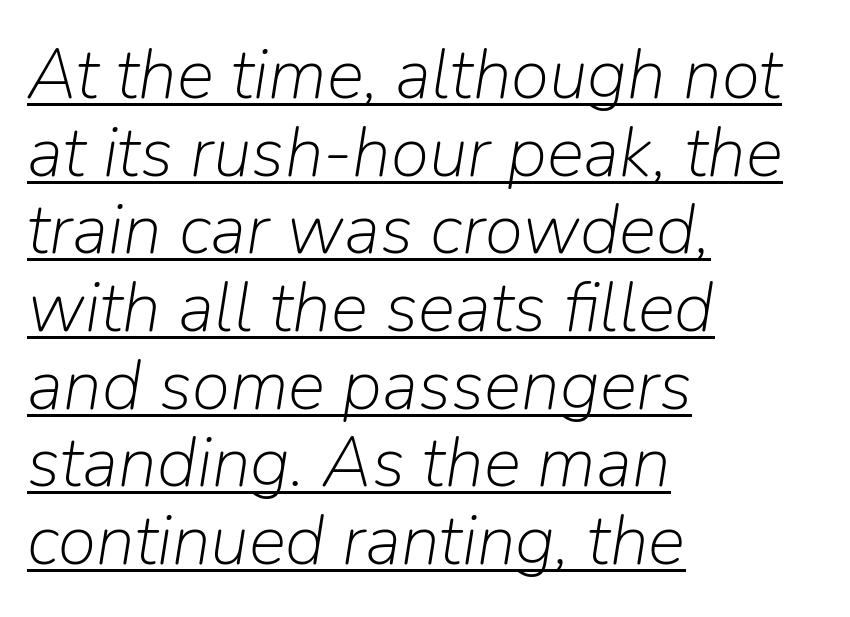
Q: Is the text bold? A: No.
Q: Is the text italic (slanted)? A: Yes, it leans right by about 9 degrees.
Q: Is the text underlined? A: Yes.
Q: How is the paragraph aligned? A: Left-aligned.
Q: Is the spacing between letters normal or unusually wide? A: Normal.
Q: Is the spacing between lines tight, normal or loose? A: Tight.
Q: Width (condensed, normal, or wide)? A: Normal.
Q: Stroke contrast? A: Low.
Q: x-height? A: Medium.
Q: Monospaced? A: No.
